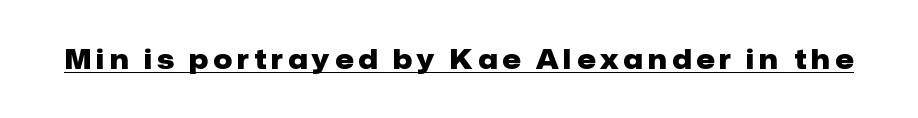
{"italic": "no", "bold": "yes", "underline": "yes", "letter_spacing": "wide", "letter_spacing_em": 0.2, "glyph_px": 26}
